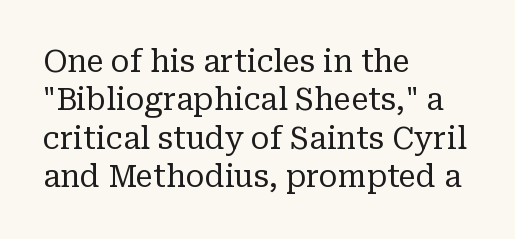
{"serif": "yes", "italic": "no", "bold": "no", "weight": "regular", "width": "normal", "stroke_contrast": "low", "x_height": "medium", "monospaced": "no", "underline": "no", "align": "left", "line_spacing_ratio": 1.24, "letter_spacing": "normal", "letter_spacing_em": 0.0, "glyph_px": 31}
